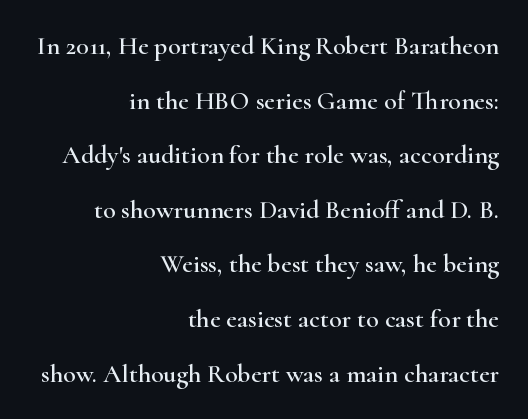
The image shows 26 px text type, upright; set right-aligned, loose line spacing (2.1x), normal letter spacing, not underlined.
